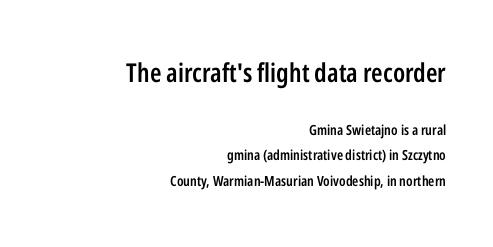
{"italic": "no", "bold": "semi", "underline": "no", "align": "right", "line_spacing_ratio": 1.84, "letter_spacing": "normal", "letter_spacing_em": 0.0, "larger_block": "first", "size_ratio": 1.86, "glyph_px": 26}
